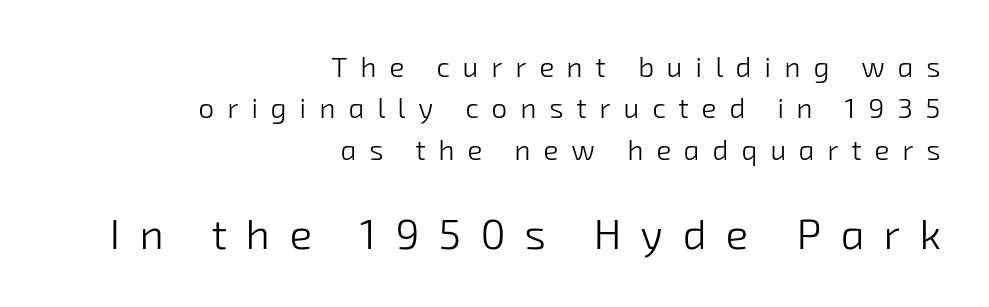
The image shows 42 px light sans-serif type; set right-aligned, normal line spacing (1.48x), unusually wide letter spacing (+0.46 em), not underlined; the second (bottom) block is 1.5x larger; low stroke contrast and a medium x-height.
